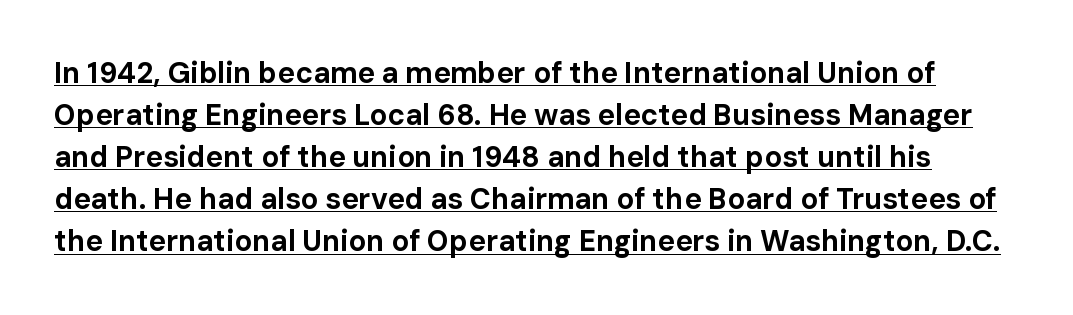
{"serif": "no", "italic": "no", "bold": "yes", "weight": "bold", "width": "normal", "stroke_contrast": "low", "x_height": "medium", "monospaced": "no", "underline": "yes", "line_spacing": "normal", "line_spacing_ratio": 1.45, "letter_spacing": "normal", "letter_spacing_em": 0.0, "glyph_px": 29}
